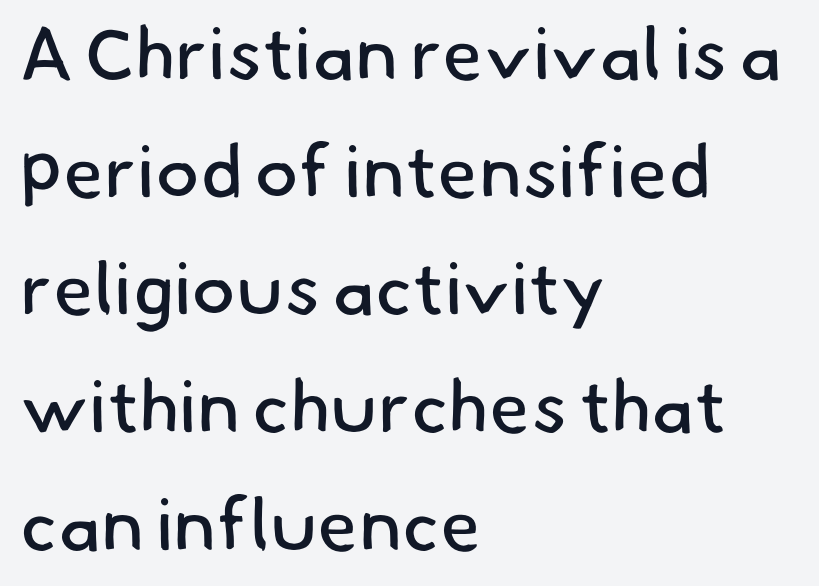
Varying glyph widths throughout — classic text-font behaviour. Look at the tracking — it's just the regular setting, nothing added. A clean baseline with only descenders dipping below it. What's the leading like? Ordinary, nothing unusual. This rendering uses left alignment, leaving the right contour irregular. Observe the absence of serifs on each vertical stroke in this sample.
